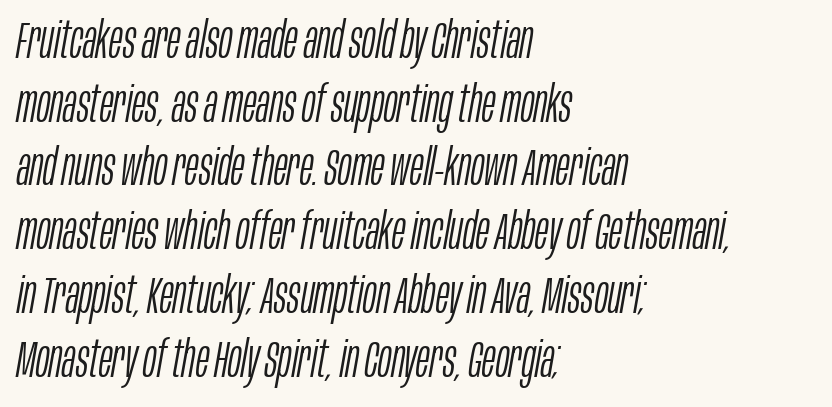
Q: Is the text bold? A: No.
Q: Is the text italic (slanted)? A: Yes, it leans right by about 10 degrees.
Q: Is the text underlined? A: No.
Q: How is the paragraph aligned? A: Left-aligned.
Q: Is the spacing between letters normal or unusually wide? A: Normal.
Q: Is the spacing between lines tight, normal or loose? A: Normal.
Q: Width (condensed, normal, or wide)? A: Condensed.
Q: Stroke contrast? A: Low.
Q: x-height? A: Large.
Q: Monospaced? A: No.
